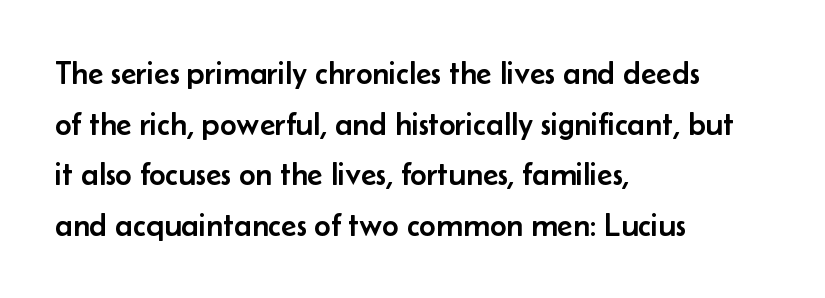
The space directly below the letters is spotless. The typography opts for an upright posture over an oblique one. Regular leading. In terms of letterspacing, this is plain default setting. Horizontal alignment here is leftward, the default for most running prose.
